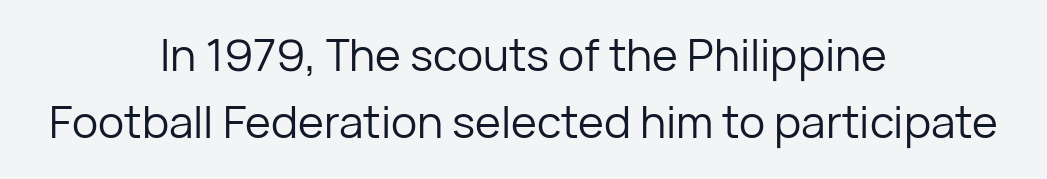
The image shows 44 px regular-weight sans-serif type, upright; set centered, normal line spacing (1.53x), normal letter spacing, not underlined; low stroke contrast and a medium x-height.
